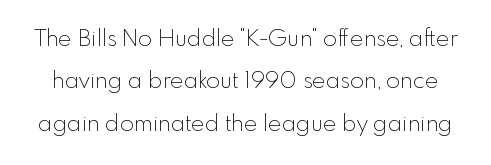
Q: Is the text bold? A: No.
Q: Is the text italic (slanted)? A: No, it is upright.
Q: Is the text underlined? A: No.
Q: Is the spacing between letters normal or unusually wide? A: Normal.
